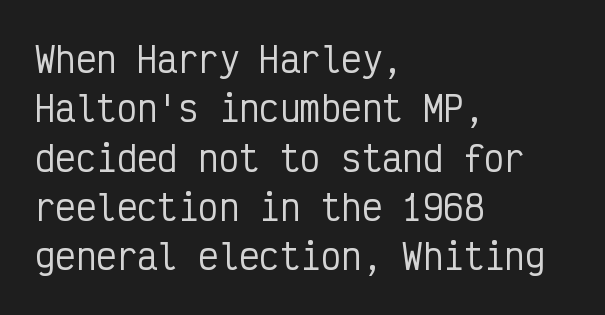
{"serif": "no", "italic": "no", "width": "condensed", "stroke_contrast": "low", "x_height": "medium", "monospaced": "yes", "underline": "no", "align": "left", "line_spacing": "normal", "line_spacing_ratio": 1.45, "letter_spacing": "normal", "letter_spacing_em": 0.0, "glyph_px": 34}
